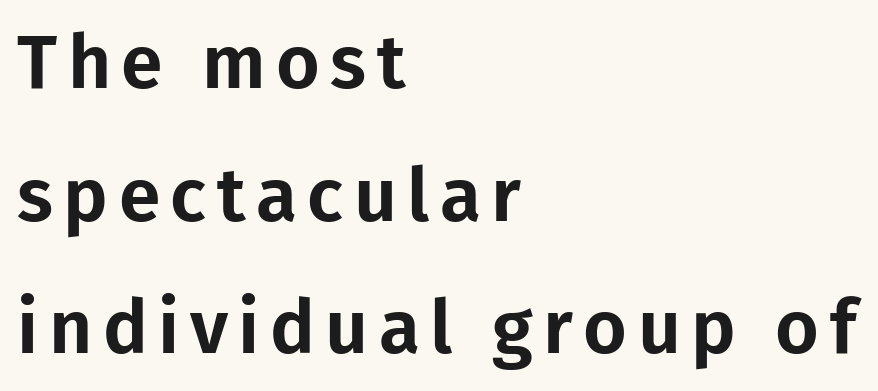
The image shows 75 px sans-serif type, upright; set left-aligned, line spacing 1.77x, not underlined; low stroke contrast and a medium x-height.
